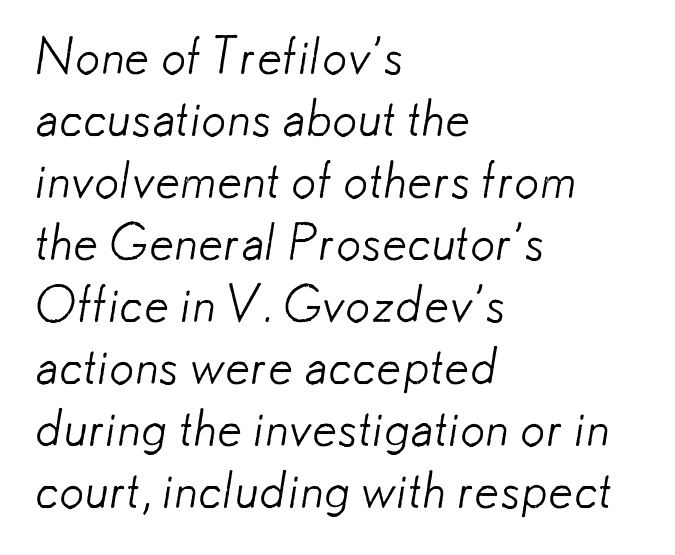
The image shows 50 px light sans-serif type; set left-aligned, line spacing 1.24x, normal letter spacing, not underlined; low stroke contrast and a small x-height.
